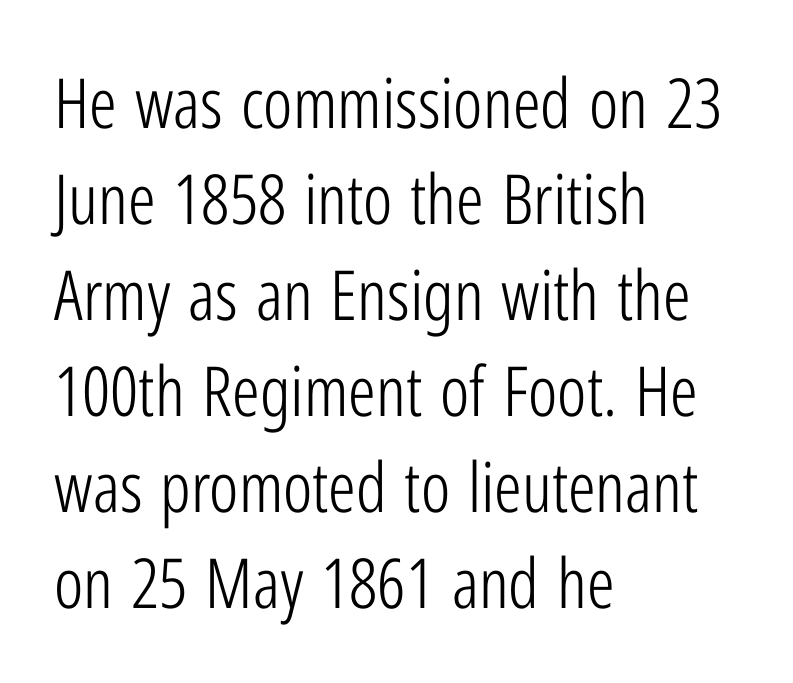
The image shows 69 px light, condensed sans-serif type, upright; set left-aligned, normal line spacing (1.39x), normal letter spacing, not underlined; low stroke contrast and a medium x-height.
